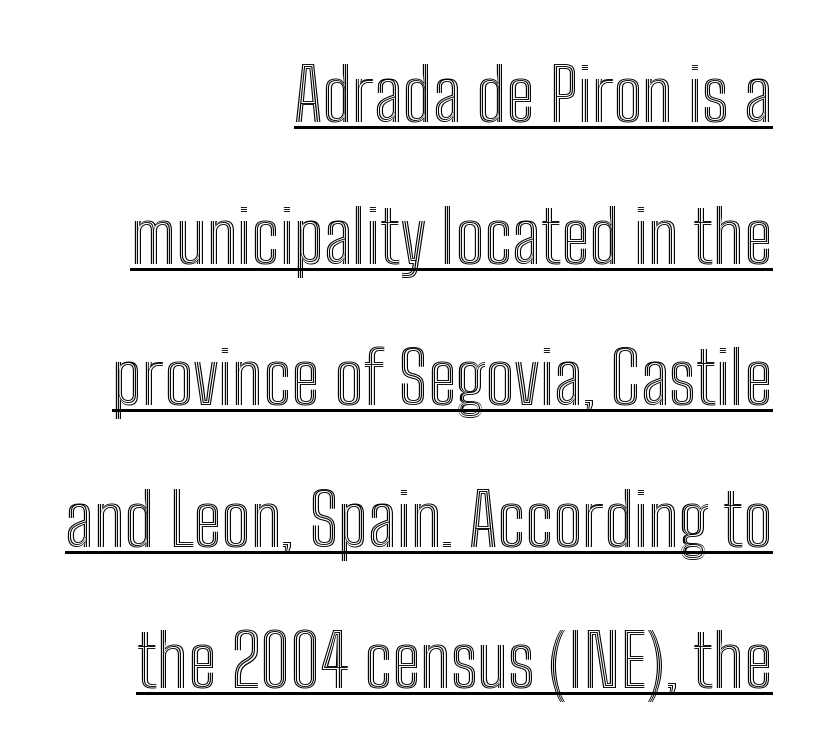
{"italic": "no", "width": "condensed", "x_height": "medium", "monospaced": "no", "underline": "yes", "align": "right", "line_spacing": "loose", "line_spacing_ratio": 1.94, "letter_spacing": "normal", "letter_spacing_em": 0.0, "glyph_px": 73}
